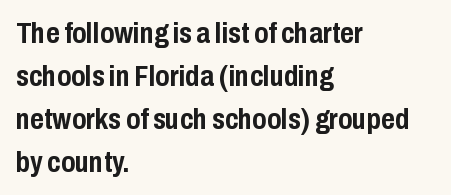
Q: Is the text bold? A: Yes.
Q: Is the text italic (slanted)? A: No, it is upright.
Q: Is the typeface a serif or a sans-serif typeface? A: Sans-serif.
Q: Is the text underlined? A: No.
Q: How is the paragraph aligned? A: Left-aligned.
Q: Is the spacing between letters normal or unusually wide? A: Normal.
Q: Is the spacing between lines tight, normal or loose? A: Normal.
Q: Width (condensed, normal, or wide)? A: Condensed.
Q: Stroke contrast? A: Low.
Q: x-height? A: Medium.
Q: Monospaced? A: No.
